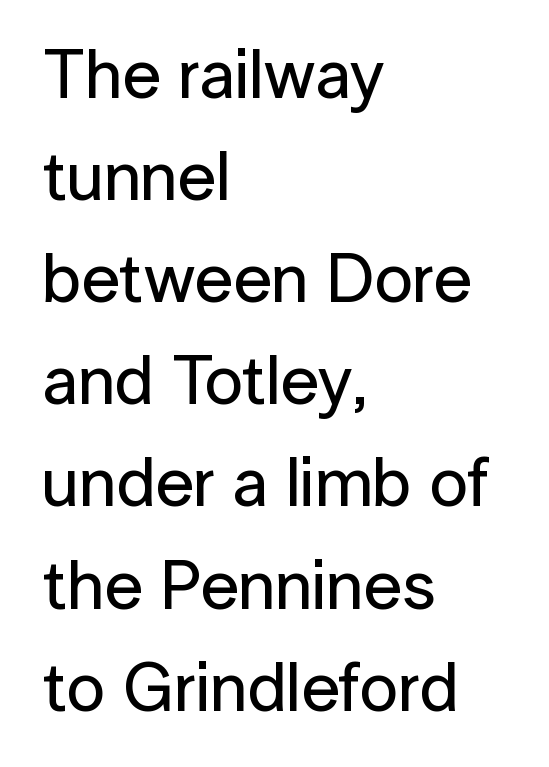
The face used here is rendered with its standard letterfit. Does the lettering tilt? It doesn't — this is upright. Nothing sits at the stroke ends, so this counts as sans-serif. These lines are rendered in a variable-pitch font. Any mark beneath the type? The region is blank. Does the copy run flush right? No — it runs flush left.
